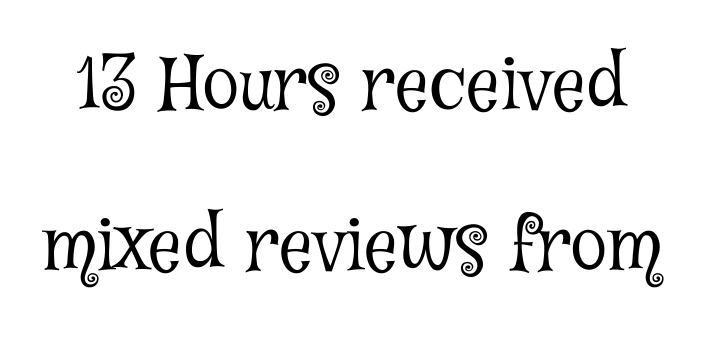
Q: Is the text bold? A: No.
Q: Is the text italic (slanted)? A: No, it is upright.
Q: Is the typeface a serif or a sans-serif typeface? A: Serif.
Q: Is the text underlined? A: No.
Q: Is the spacing between letters normal or unusually wide? A: Normal.
Q: Is the spacing between lines tight, normal or loose? A: Loose.
Q: Width (condensed, normal, or wide)? A: Condensed.
Q: Stroke contrast? A: Low.
Q: x-height? A: Medium.
Q: Monospaced? A: No.
